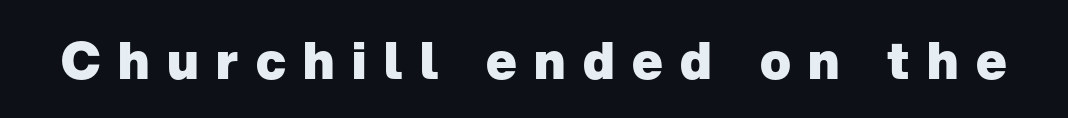
Heavy, bold letterforms. Here the designer chose a conventional face with non-uniform glyph widths. Characters remain perfectly vertical along every line. Short note: letters widely spaced.
